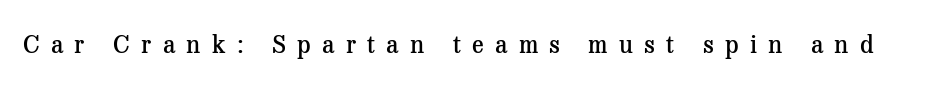
The image shows 24 px text type, upright; set unusually wide letter spacing (+0.47 em), not underlined.
